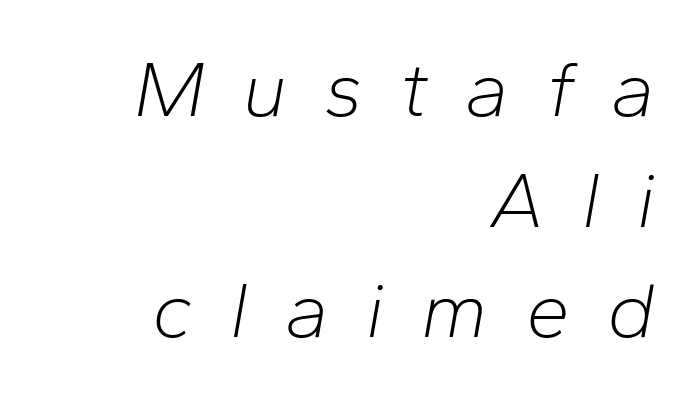
The image shows 79 px light type, italic (leaning right); set right-aligned, normal line spacing (1.4x), unusually wide letter spacing (+0.47 em), not underlined; low stroke contrast and a medium x-height.
